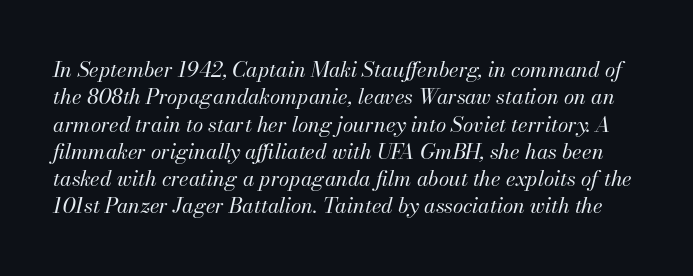
{"italic": "yes", "lean": "right", "slant_degrees": 13, "bold": "no", "underline": "no", "line_spacing": "normal", "line_spacing_ratio": 1.3, "letter_spacing": "normal", "letter_spacing_em": 0.0, "glyph_px": 21}
